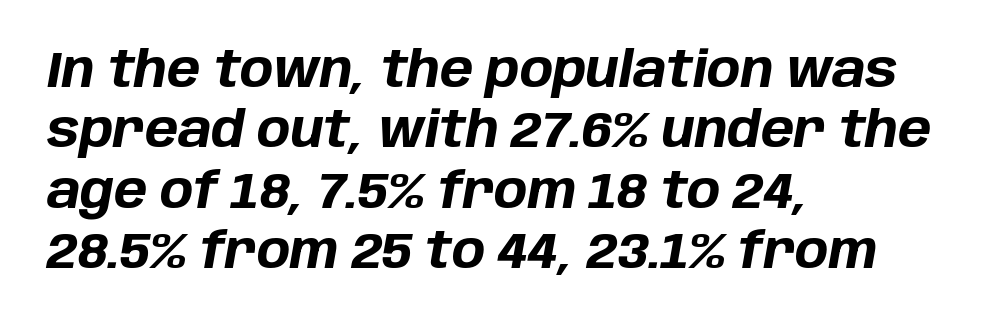
The image shows 50 px bold type, italic (leaning right); set left-aligned, line spacing 1.21x, normal letter spacing, not underlined; low stroke contrast and a large x-height.
